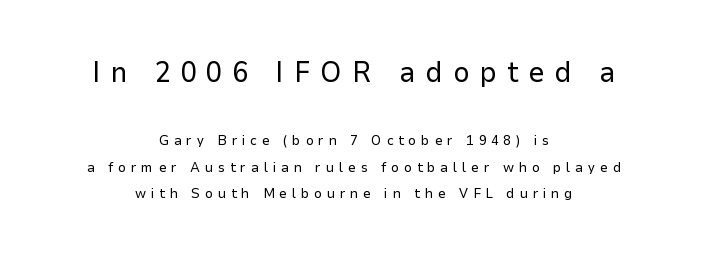
{"serif": "no", "italic": "no", "bold": "no", "weight": "regular", "width": "normal", "stroke_contrast": "low", "x_height": "medium", "monospaced": "no", "underline": "no", "align": "center", "line_spacing": "loose", "line_spacing_ratio": 1.9, "letter_spacing": "wide", "letter_spacing_em": 0.34, "larger_block": "first", "size_ratio": 2.07, "glyph_px": 29}
